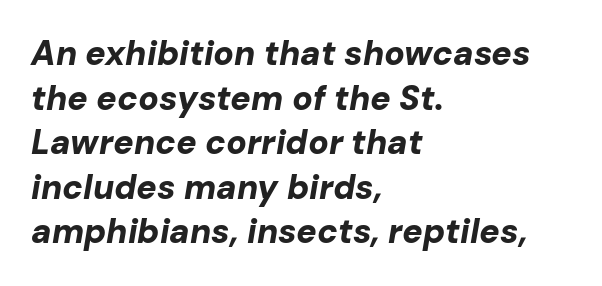
Q: Is the text bold? A: Yes.
Q: Is the text italic (slanted)? A: Yes, it leans right by about 10 degrees.
Q: Is the text underlined? A: No.
Q: How is the paragraph aligned? A: Left-aligned.
Q: Is the spacing between letters normal or unusually wide? A: Normal.
Q: Is the spacing between lines tight, normal or loose? A: Normal.
Q: Width (condensed, normal, or wide)? A: Normal.
Q: Stroke contrast? A: Low.
Q: x-height? A: Medium.
Q: Monospaced? A: No.
